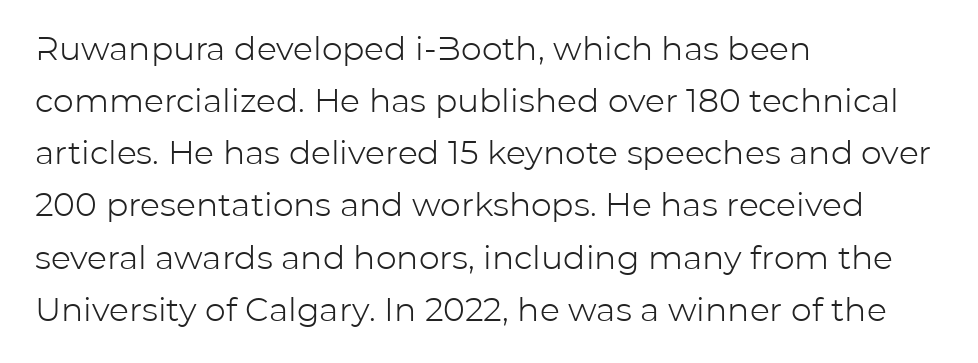
The image shows 33 px light sans-serif type, upright; set left-aligned, normal line spacing (1.58x), normal letter spacing, not underlined; low stroke contrast and a medium x-height.
